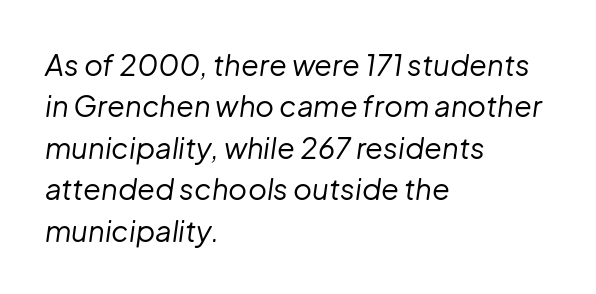
Q: Is the text bold? A: No.
Q: Is the text italic (slanted)? A: Yes, it leans right by about 8 degrees.
Q: Is the text underlined? A: No.
Q: How is the paragraph aligned? A: Left-aligned.
Q: Is the spacing between letters normal or unusually wide? A: Normal.
Q: Is the spacing between lines tight, normal or loose? A: Normal.
Q: Width (condensed, normal, or wide)? A: Normal.
Q: Stroke contrast? A: Low.
Q: x-height? A: Medium.
Q: Monospaced? A: No.
